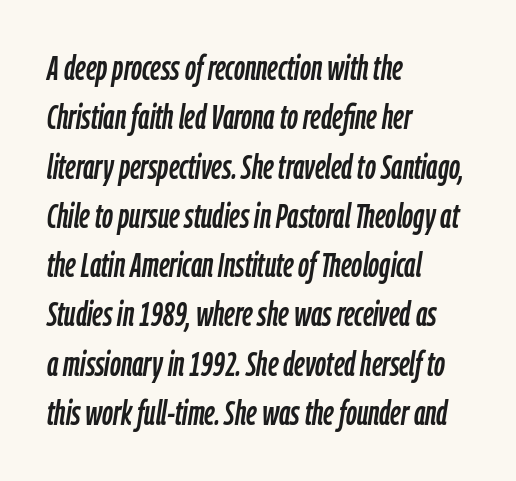
Style check: oblique. The compositor pushed each line to the left boundary. Character widths vary here, with narrow letters taking less room than wide ones. A normal amount of white space separates one row of letters from the next. Letters rest on an invisible, unmarked baseline.
